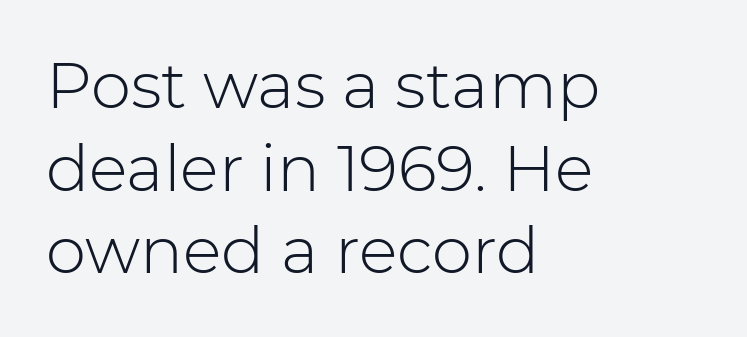
{"serif": "no", "italic": "no", "bold": "no", "weight": "light", "width": "normal", "stroke_contrast": "low", "x_height": "medium", "monospaced": "no", "underline": "no", "align": "left", "line_spacing": "normal", "line_spacing_ratio": 1.29, "letter_spacing": "normal", "letter_spacing_em": 0.0, "glyph_px": 64}
